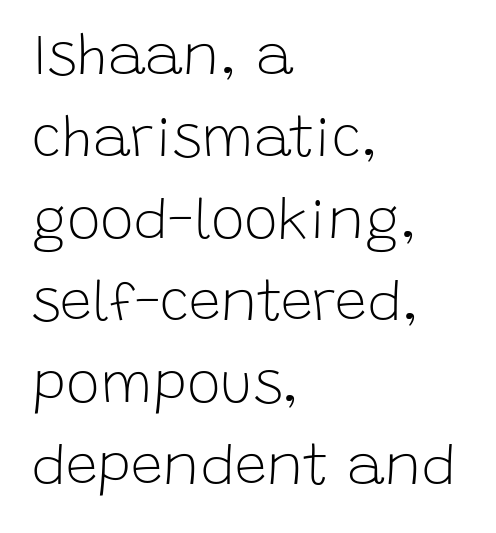
{"serif": "no", "italic": "no", "bold": "no", "weight": "light", "width": "normal", "stroke_contrast": "low", "x_height": "large", "monospaced": "no", "underline": "no", "align": "left", "line_spacing": "normal", "line_spacing_ratio": 1.44, "letter_spacing": "normal", "letter_spacing_em": 0.0, "glyph_px": 57}
